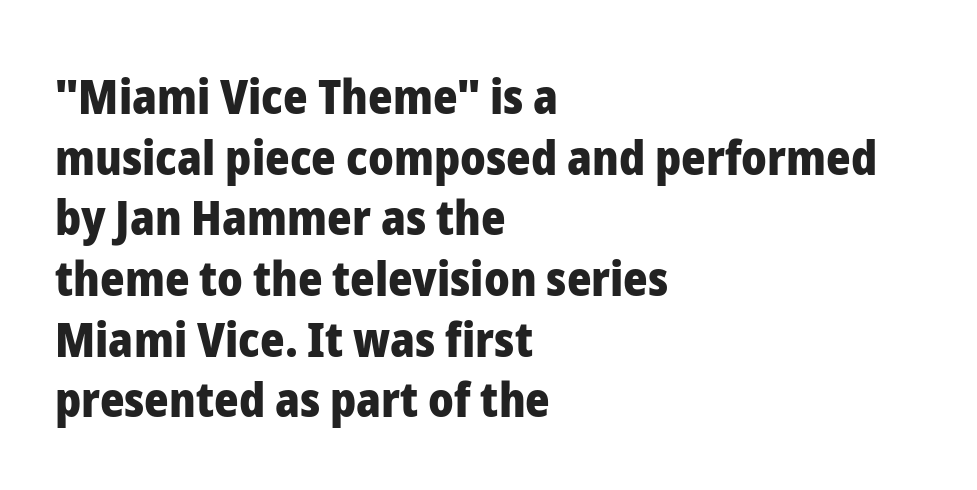
You could call the tracking neutral — neither tight nor loose. The lines are quadded left. Examine the stroke ends and you'll find no serifs. In terms of posture, this sample is upright.
